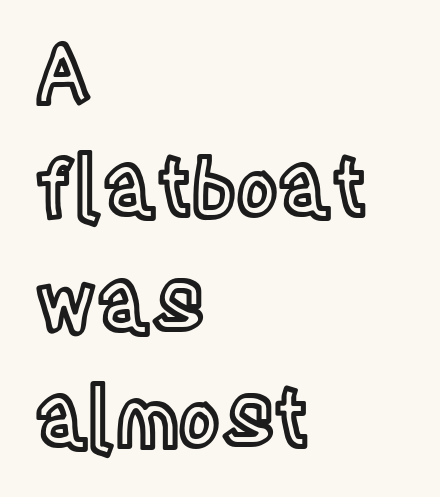
Q: Is the text italic (slanted)? A: No, it is upright.
Q: Is the text underlined? A: No.
Q: How is the paragraph aligned? A: Left-aligned.
Q: Is the spacing between letters normal or unusually wide? A: Normal.
Q: Is the spacing between lines tight, normal or loose? A: Normal.
Q: Width (condensed, normal, or wide)? A: Condensed.
Q: x-height? A: Large.
Q: Monospaced? A: No.
